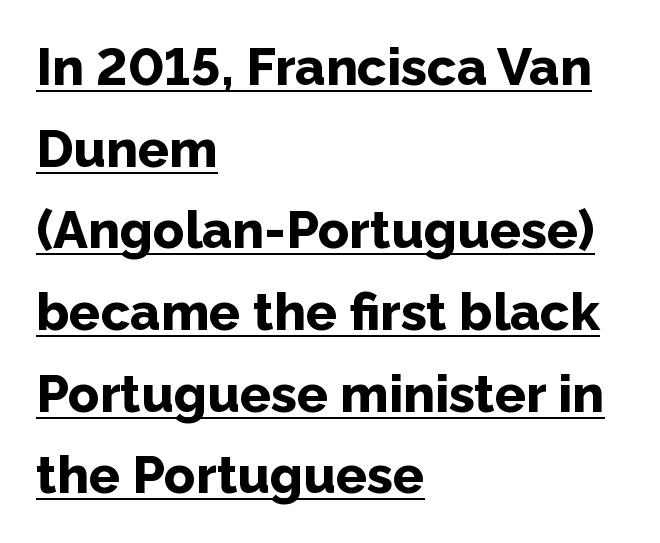
Heft: maximum for text — a bold. Posture: straight, roman, zero tilt. Here the designer chose a conventional face with non-uniform glyph widths. Each word holds together tightly as a unit, with standard inter-letter gaps. These lines stack with their left ends in a neat column. A continuous stroke trails under the words, as in a hyperlink.
